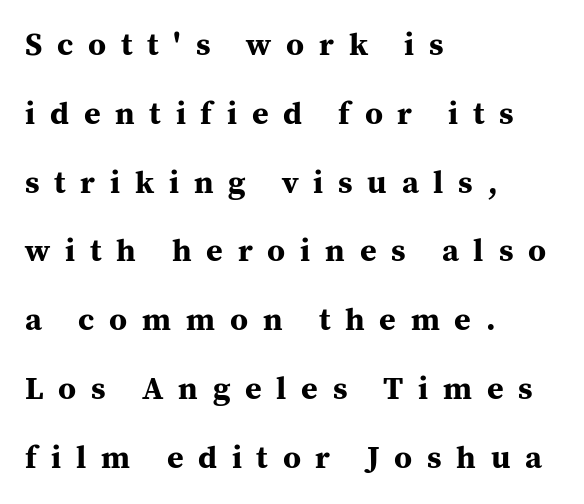
Each letter's strokes conclude with small projecting serifs. Loosely led — the rows are spread out. Look at the tracking — it's clearly loosened, letters drifting apart. These lines stack with their left ends in a neat column. Think of a printed novel: that variable character pitch is what you see here.
